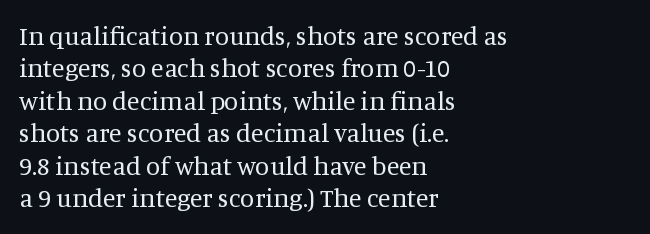
Line spacing here is normal. Nobody touched the tracking dial on this one. Quick note: underline off. Designer's note — italics off, roman on. The lines are quadded left.
